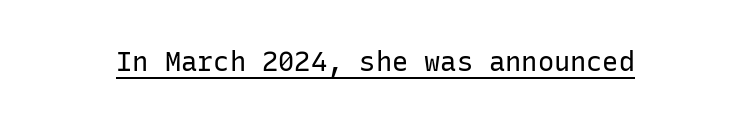
Q: Is the text bold? A: No.
Q: Is the text italic (slanted)? A: No, it is upright.
Q: Is the text underlined? A: Yes.
Q: Is the spacing between letters normal or unusually wide? A: Normal.
